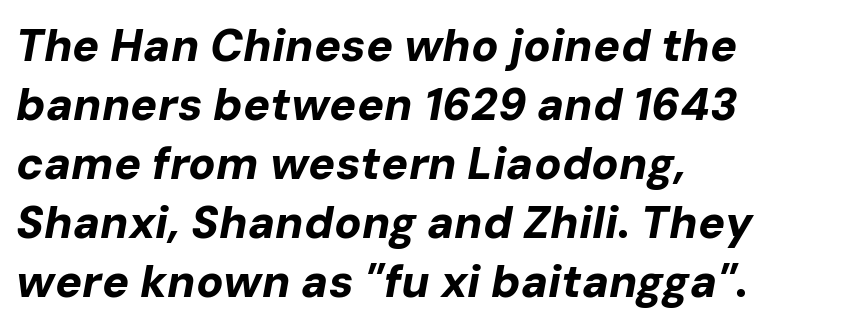
A typesetter would mark this as italic. Beneath every word, the page is bare. The space between consecutive lines is moderate. These lines keep a tight, regular rhythm from letter to letter.
